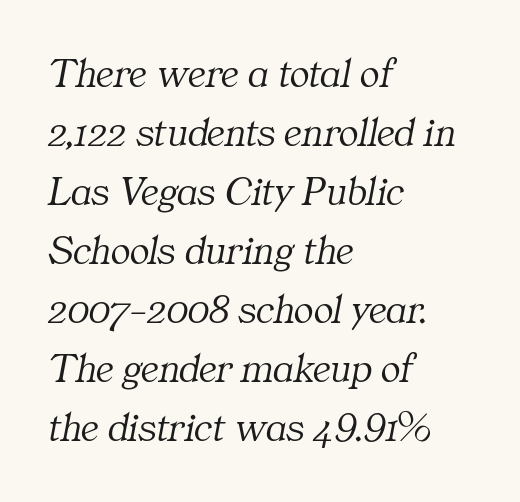
Q: Is the text bold? A: No.
Q: Is the text italic (slanted)? A: Yes, it leans right by about 11 degrees.
Q: Is the typeface a serif or a sans-serif typeface? A: Serif.
Q: Is the text underlined? A: No.
Q: How is the paragraph aligned? A: Left-aligned.
Q: Is the spacing between letters normal or unusually wide? A: Normal.
Q: Is the spacing between lines tight, normal or loose? A: Normal.
Q: Width (condensed, normal, or wide)? A: Normal.
Q: Stroke contrast? A: Medium.
Q: x-height? A: Medium.
Q: Monospaced? A: No.
